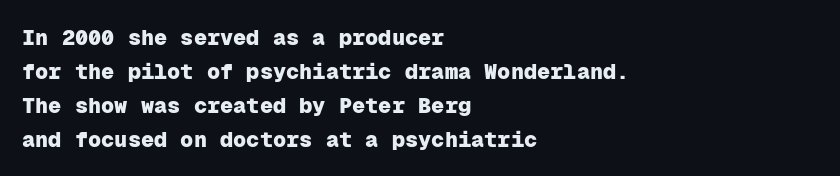
Q: Is the text bold? A: Yes.
Q: Is the text italic (slanted)? A: No, it is upright.
Q: Is the text underlined? A: No.
Q: How is the paragraph aligned? A: Left-aligned.
Q: Is the spacing between letters normal or unusually wide? A: Normal.
Q: Is the spacing between lines tight, normal or loose? A: Normal.
